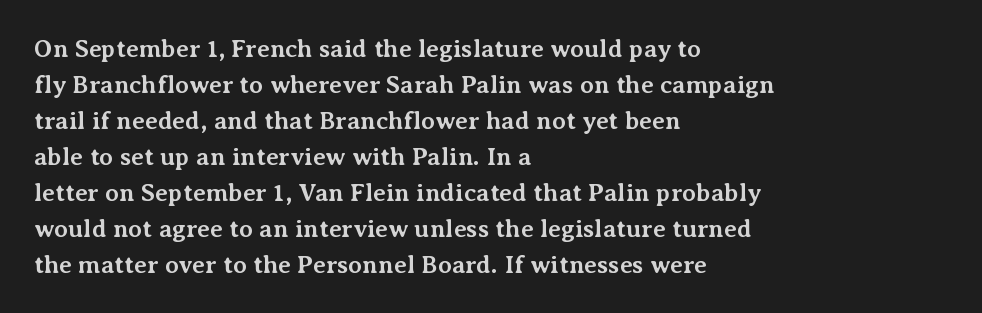
{"italic": "no", "bold": "yes", "underline": "no", "align": "left", "line_spacing": "normal", "line_spacing_ratio": 1.44, "letter_spacing": "normal", "letter_spacing_em": 0.0, "glyph_px": 25}
